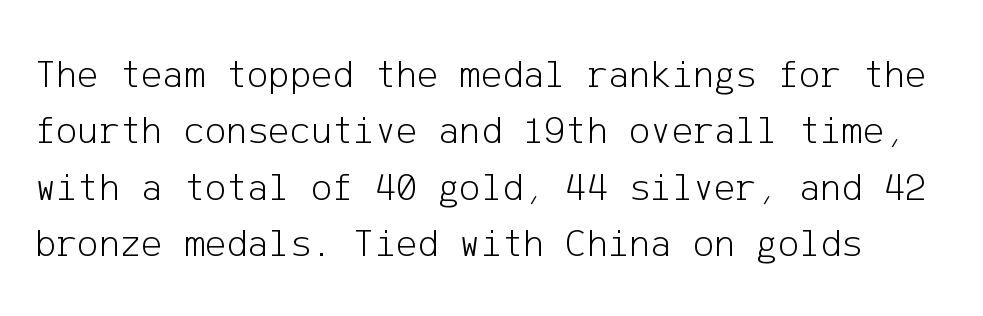
Stroke thickness stays within the range of a standard reading face or lighter. No feet cap the strokes, marking this as sans-serif type. Here the glyphs are tracked normally, forming tight word shapes. Designer's note — italics off, roman on. Check under the words: just untouched page.
